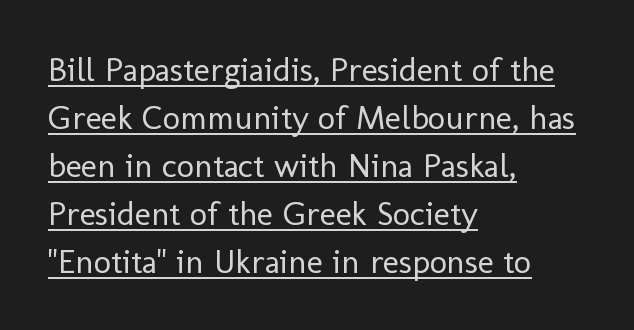
The image shows 34 px regular-weight sans-serif type, upright; set left-aligned, normal line spacing (1.41x), normal letter spacing, underlined; low stroke contrast and a medium x-height.
